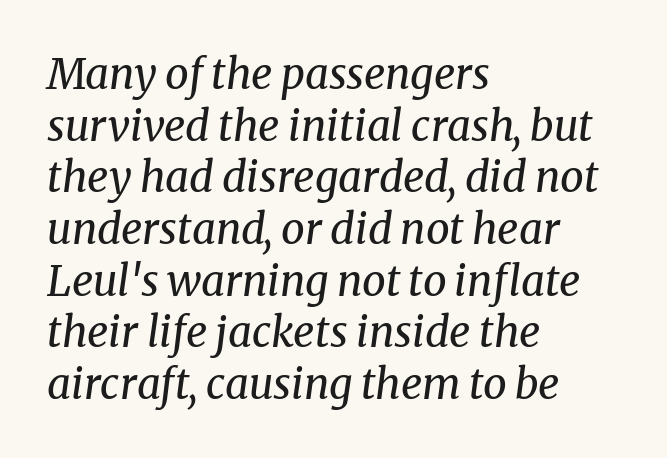
Q: Is the text bold? A: No.
Q: Is the text italic (slanted)? A: Yes, it leans right by about 8 degrees.
Q: Is the typeface a serif or a sans-serif typeface? A: Serif.
Q: Is the text underlined? A: No.
Q: How is the paragraph aligned? A: Left-aligned.
Q: Is the spacing between letters normal or unusually wide? A: Normal.
Q: Width (condensed, normal, or wide)? A: Normal.
Q: Stroke contrast? A: Medium.
Q: x-height? A: Medium.
Q: Monospaced? A: No.
